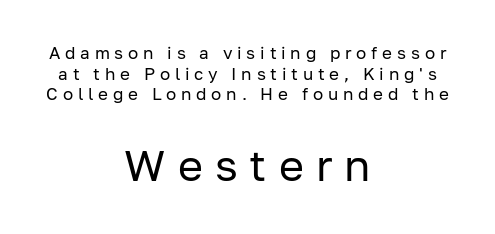
The letterforms stand isolated, each surrounded by extra space. Larger block? The one below; the one above is distinctly smaller. Upright lettering throughout. Serif or sans? Sans — the stroke terminals are bare. The face used here is proportionally spaced, like ordinary book or web type.
